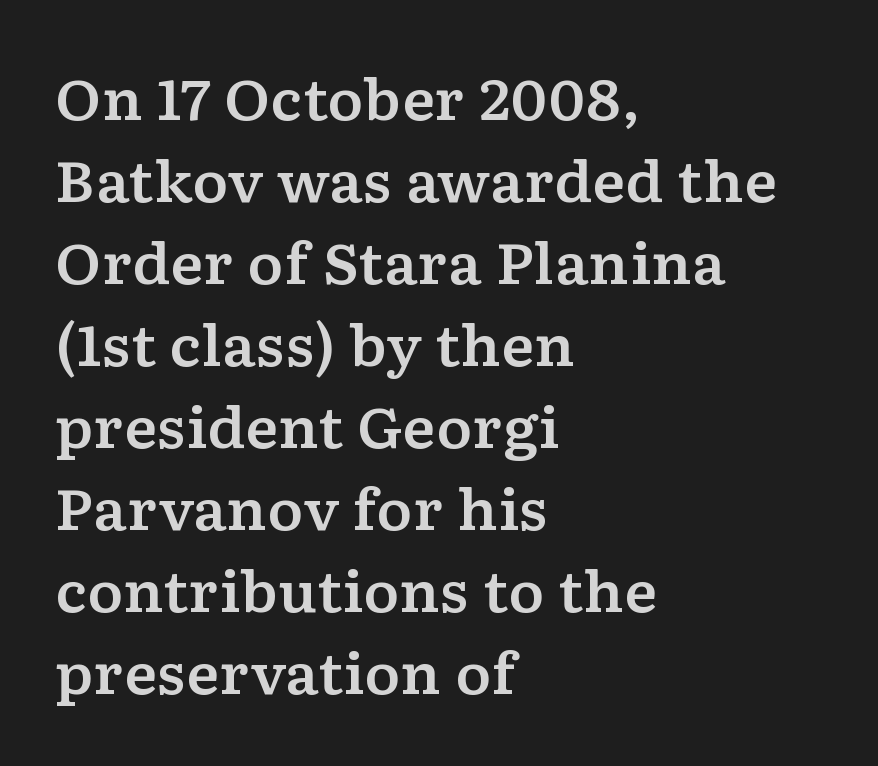
The image shows 55 px wide serif type, upright; set left-aligned, normal line spacing (1.49x), normal letter spacing, not underlined; low stroke contrast and a medium x-height.
